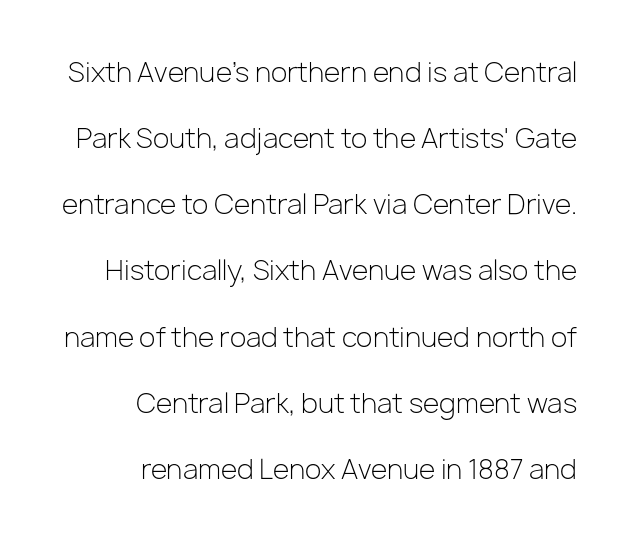
The image shows 27 px text type, upright; set right-aligned, loose line spacing (2.45x), normal letter spacing, not underlined.
